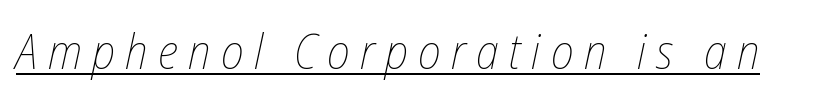
Each word looks stretched out because of the extra space between its letters. No chunkiness to these letters — they're not bold. In terms of posture, this sample is oblique. Varying glyph widths throughout — classic text-font behaviour. These characters rest on top of a visible drawn line.
